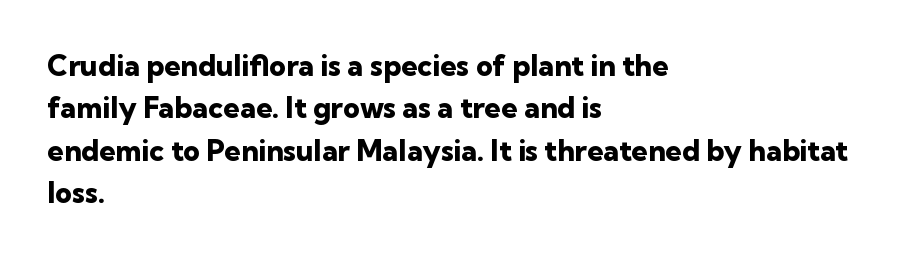
Q: Is the text bold? A: Yes.
Q: Is the text italic (slanted)? A: No, it is upright.
Q: Is the typeface a serif or a sans-serif typeface? A: Sans-serif.
Q: Is the text underlined? A: No.
Q: How is the paragraph aligned? A: Left-aligned.
Q: Is the spacing between letters normal or unusually wide? A: Normal.
Q: Is the spacing between lines tight, normal or loose? A: Normal.
Q: Width (condensed, normal, or wide)? A: Normal.
Q: Stroke contrast? A: Low.
Q: x-height? A: Medium.
Q: Monospaced? A: No.
